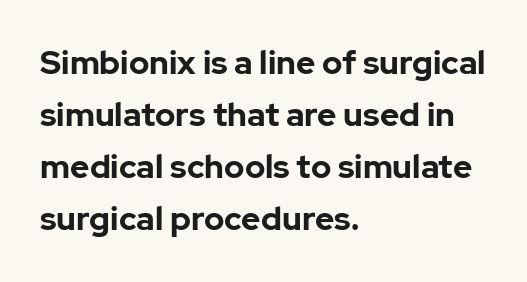
Q: Is the text bold? A: Yes.
Q: Is the text italic (slanted)? A: No, it is upright.
Q: Is the typeface a serif or a sans-serif typeface? A: Sans-serif.
Q: Is the text underlined? A: No.
Q: How is the paragraph aligned? A: Left-aligned.
Q: Is the spacing between letters normal or unusually wide? A: Normal.
Q: Is the spacing between lines tight, normal or loose? A: Normal.
Q: Width (condensed, normal, or wide)? A: Normal.
Q: Stroke contrast? A: Low.
Q: x-height? A: Medium.
Q: Monospaced? A: No.
